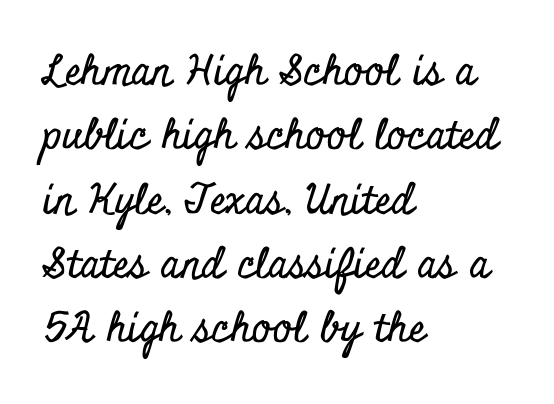
{"serif": "yes", "width": "condensed", "stroke_contrast": "low", "x_height": "small", "monospaced": "no", "underline": "no", "align": "left", "line_spacing": "normal", "line_spacing_ratio": 1.57, "letter_spacing": "normal", "letter_spacing_em": 0.0, "glyph_px": 41}
